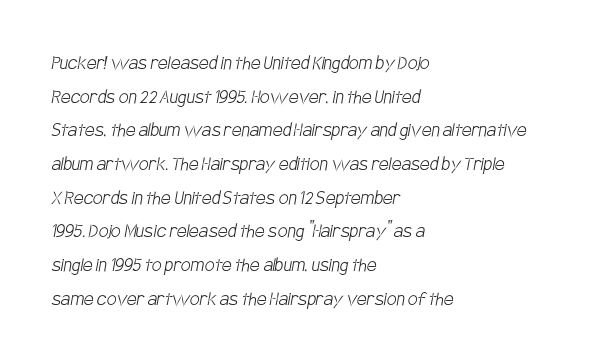
Q: Is the text bold? A: No.
Q: Is the text underlined? A: No.
Q: How is the paragraph aligned? A: Left-aligned.
Q: Is the spacing between letters normal or unusually wide? A: Normal.
Q: Is the spacing between lines tight, normal or loose? A: Normal.
